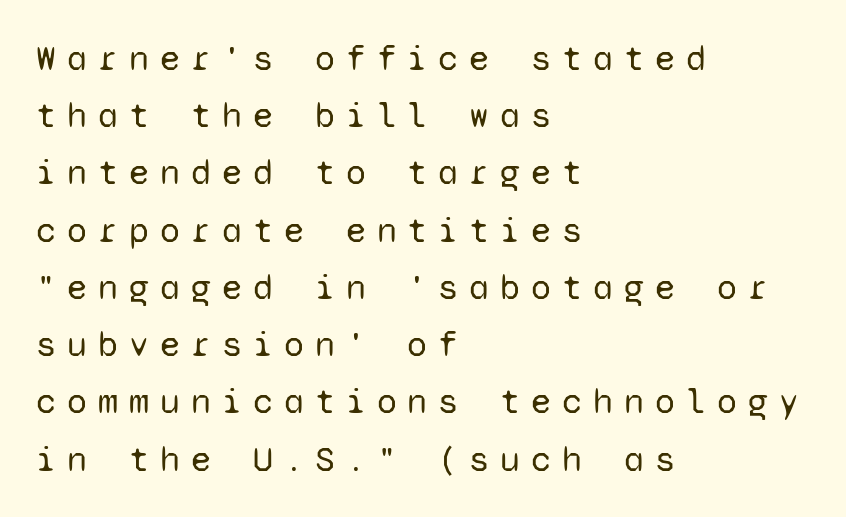
The image shows 36 px regular-weight sans-serif type, upright, monospaced; set left-aligned, normal line spacing (1.59x), unusually wide letter spacing (+0.31 em), not underlined; low stroke contrast and a medium x-height.
